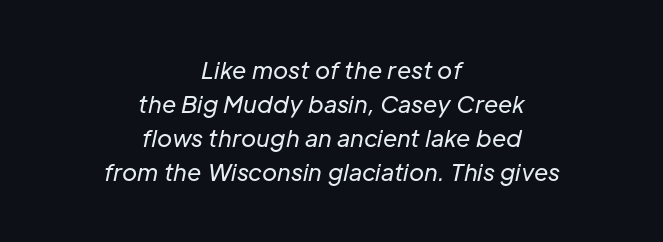
The image shows 23 px text type, italic (leaning right); set centered, normal line spacing (1.48x), normal letter spacing, not underlined.
